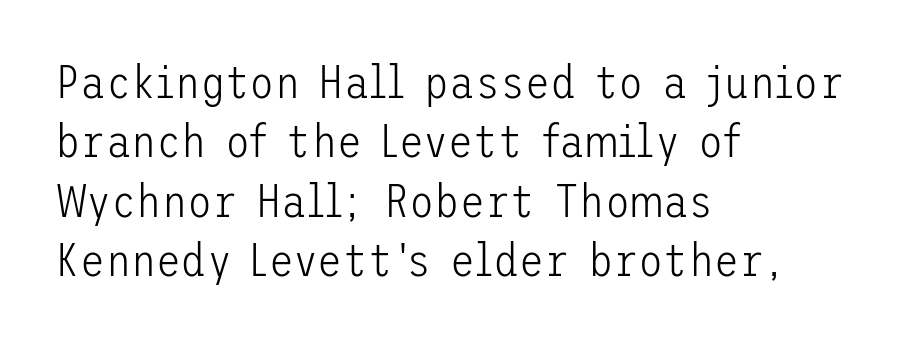
Note: no serifs on the glyphs. The text block is weighted toward the left margin, trailing off unevenly rightward. Horizontal bands of white between lines are of average thickness. A quiet, ordinary-to-light weight characterises the typeface.
